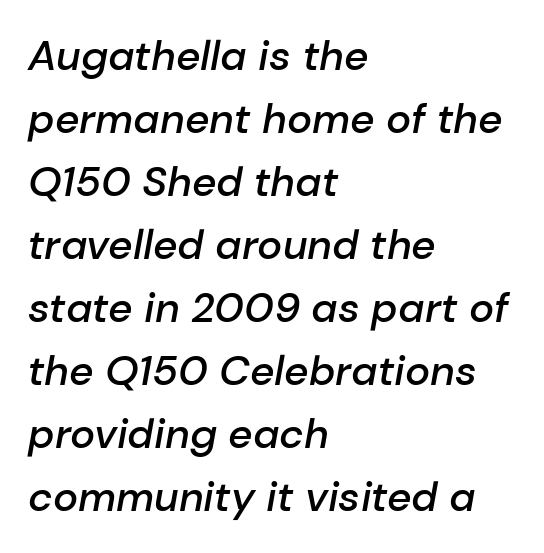
Q: Is the text bold? A: Semi-bold.
Q: Is the text italic (slanted)? A: Yes, it leans right by about 10 degrees.
Q: Is the text underlined? A: No.
Q: How is the paragraph aligned? A: Left-aligned.
Q: Is the spacing between letters normal or unusually wide? A: Normal.
Q: Is the spacing between lines tight, normal or loose? A: Normal.
Q: Width (condensed, normal, or wide)? A: Normal.
Q: Stroke contrast? A: Low.
Q: x-height? A: Medium.
Q: Monospaced? A: No.
